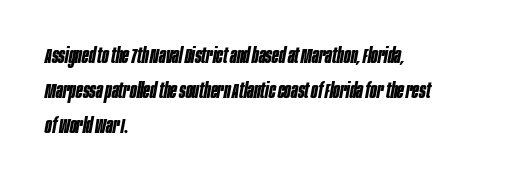
Q: Is the text bold? A: Yes.
Q: Is the text italic (slanted)? A: Yes, it leans right by about 10 degrees.
Q: Is the text underlined? A: No.
Q: How is the paragraph aligned? A: Left-aligned.
Q: Is the spacing between letters normal or unusually wide? A: Normal.
Q: Is the spacing between lines tight, normal or loose? A: Normal.
